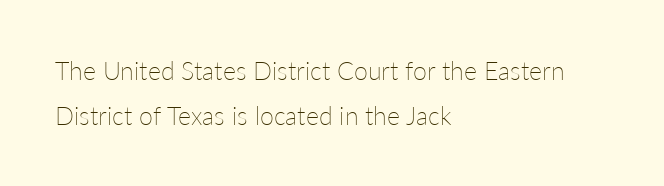
Q: Is the text bold? A: No.
Q: Is the text italic (slanted)? A: No, it is upright.
Q: Is the text underlined? A: No.
Q: How is the paragraph aligned? A: Left-aligned.
Q: Is the spacing between letters normal or unusually wide? A: Normal.
